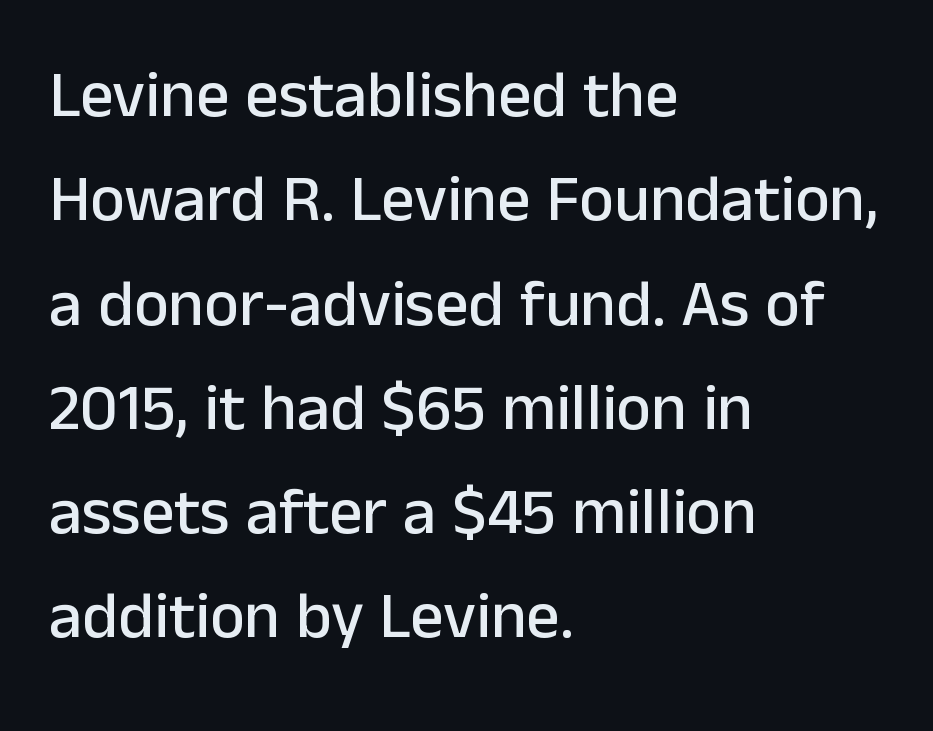
Serif or sans? Sans — the stroke terminals are bare. The letters advance in unequal steps, a hallmark of proportional type. Words appear dense and cohesive because spacing is normal. You can tell it's not italic because the verticals are truly vertical. Successive baselines arrive at the customary interval. Visually the block forms a straight wall on the left and a jagged coastline on the right.
